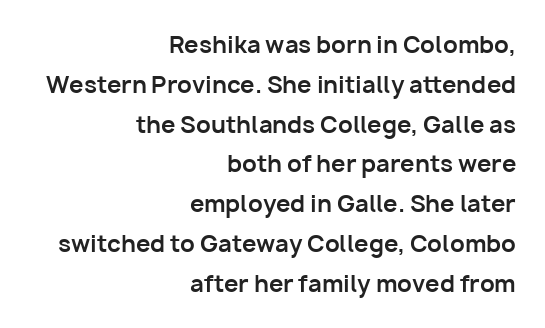
Thick stems and heavy bowls — unmistakably bold. Type without underlining. Tracking here is standard; glyphs follow each other at the usual distance. Where is the straight margin? On the right. Quick note: not italic, upright.
